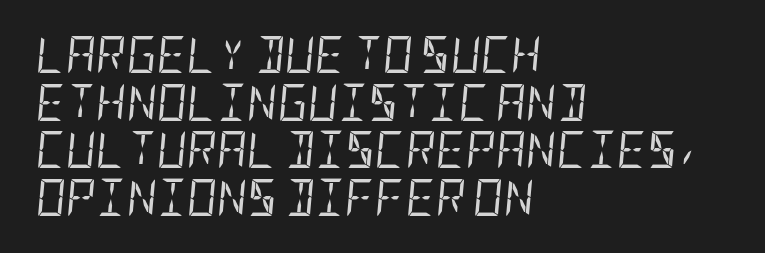
Q: Is the text bold? A: No.
Q: Is the text italic (slanted)? A: Yes, it leans right by about 5 degrees.
Q: Is the text underlined? A: No.
Q: How is the paragraph aligned? A: Left-aligned.
Q: Is the spacing between letters normal or unusually wide? A: Normal.
Q: Is the spacing between lines tight, normal or loose? A: Normal.
Q: Width (condensed, normal, or wide)? A: Condensed.
Q: Stroke contrast? A: Low.
Q: x-height? A: Large.
